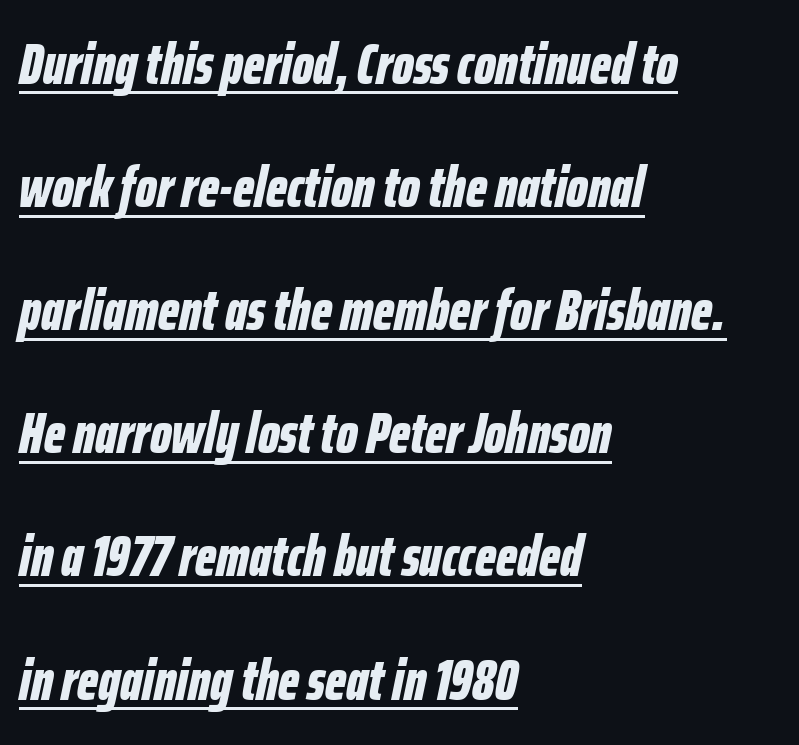
{"italic": "yes", "lean": "right", "slant_degrees": 12, "bold": "yes", "weight": "bold", "width": "condensed", "stroke_contrast": "low", "x_height": "medium", "monospaced": "no", "underline": "yes", "align": "left", "line_spacing": "loose", "line_spacing_ratio": 2.16, "letter_spacing": "normal", "letter_spacing_em": 0.0, "glyph_px": 57}
